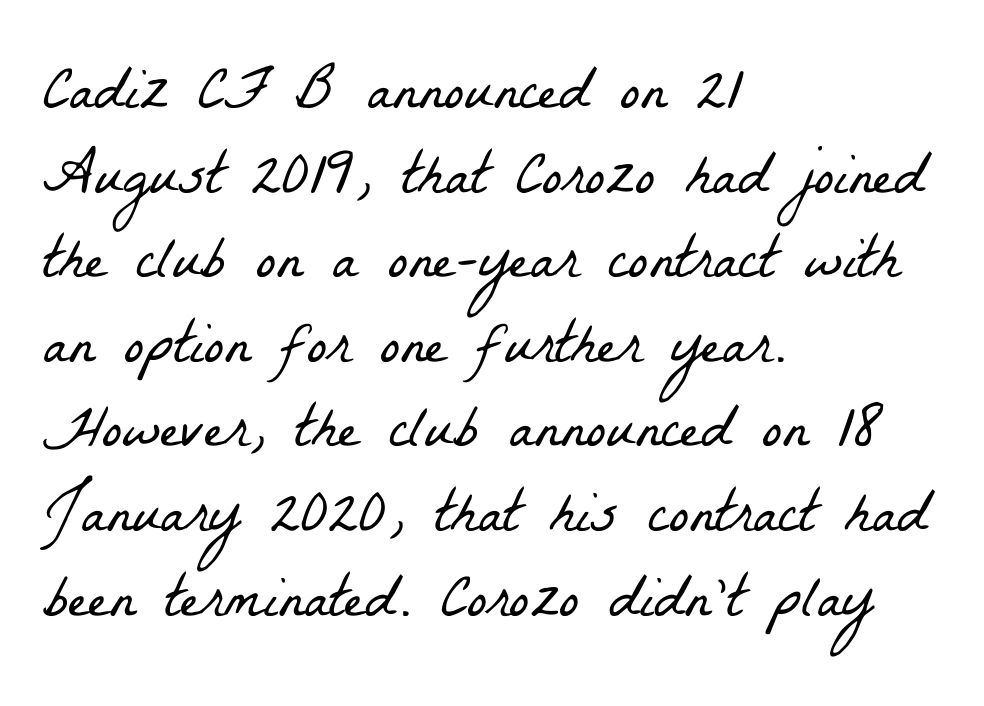
{"serif": "yes", "bold": "no", "weight": "light", "width": "condensed", "stroke_contrast": "low", "x_height": "medium", "monospaced": "no", "underline": "no", "align": "left", "line_spacing": "normal", "line_spacing_ratio": 1.41, "letter_spacing": "normal", "letter_spacing_em": 0.0, "glyph_px": 60}
